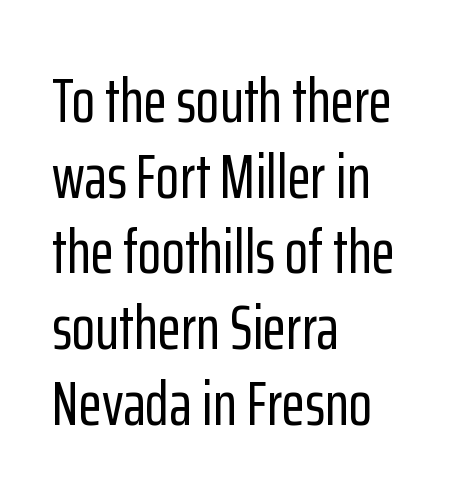
{"serif": "no", "italic": "no", "width": "condensed", "stroke_contrast": "low", "x_height": "medium", "monospaced": "no", "underline": "no", "align": "left", "line_spacing_ratio": 1.24, "letter_spacing": "normal", "letter_spacing_em": 0.0, "glyph_px": 61}
